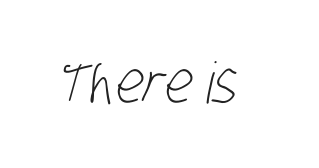
{"serif": "no", "bold": "no", "weight": "light", "width": "condensed", "stroke_contrast": "low", "x_height": "large", "monospaced": "no", "underline": "no", "letter_spacing": "normal", "letter_spacing_em": 0.0, "glyph_px": 57}
